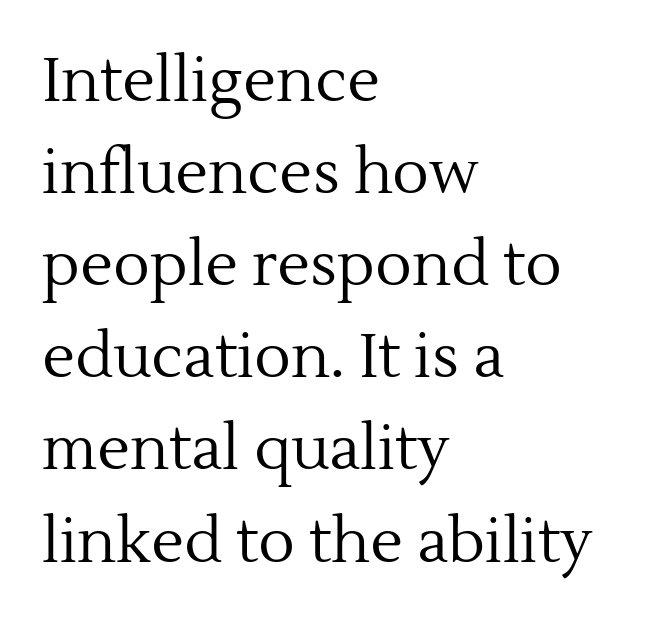
Rendered with straight, roman letterforms. The string is rendered with underlining switched off. A typesetter would call this zero additional tracking. Short and long lines alike share a common starting point at left.
